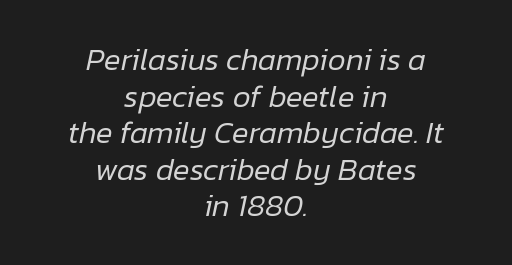
The gaps between neighbouring characters are ordinary and unremarkable. A centered setting, common on invitations and titles, is used for this passage. Underlining? Definitely not there. These glyphs show unthickened strokes, regular width or finer. The font's italic variant was chosen for this text.
